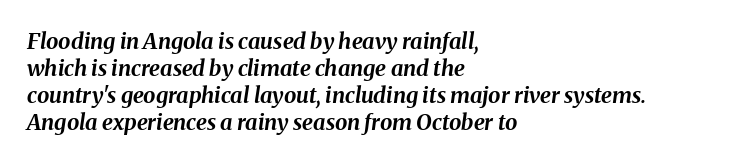
The passage shown leans; its letterforms are oblique. The paragraph shown leans on its left margin. Heft: maximum for text — a bold. The horizontal fit of the characters is conventional and even. The space directly below the letters is spotless.
